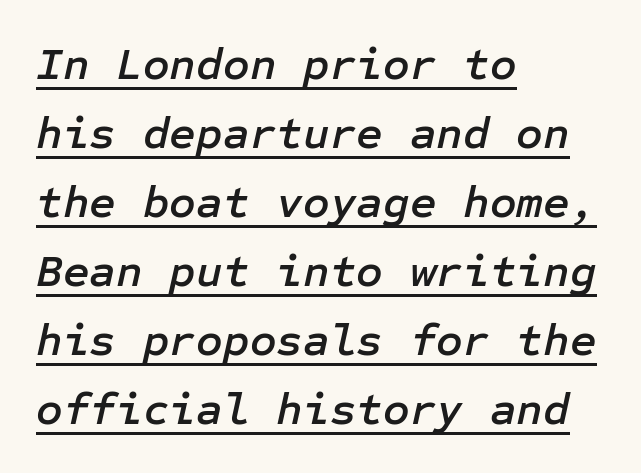
The face used here appears with an underline applied. Posture: slanted. The typesetter chose a ragged-right arrangement here. Short note: letters normally spaced. The designer left line spacing at the default.
